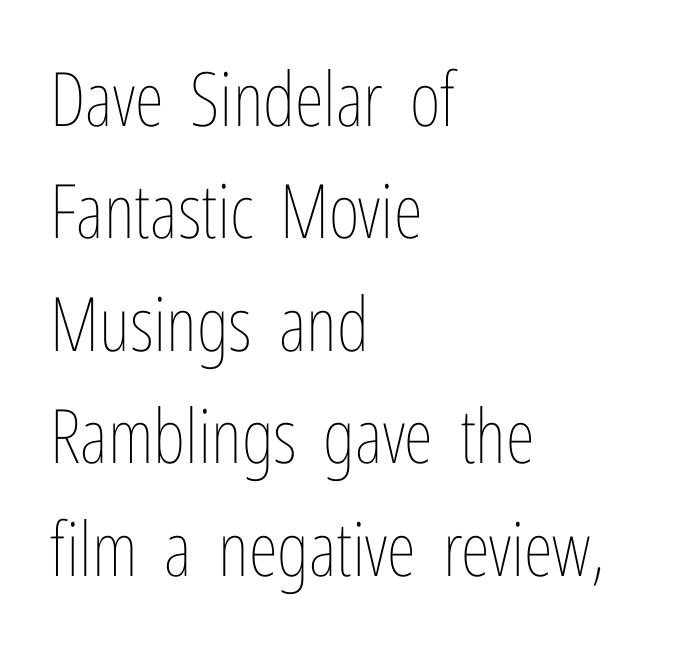
The image shows 75 px thin, condensed type, upright; set left-aligned, normal line spacing (1.5x), normal letter spacing, not underlined; low stroke contrast and a medium x-height.
